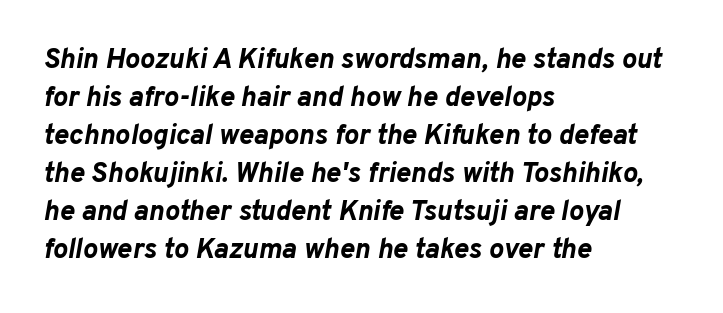
Q: Is the text bold? A: Yes.
Q: Is the text italic (slanted)? A: Yes, it leans right by about 10 degrees.
Q: Is the text underlined? A: No.
Q: How is the paragraph aligned? A: Left-aligned.
Q: Is the spacing between letters normal or unusually wide? A: Normal.
Q: Is the spacing between lines tight, normal or loose? A: Normal.
Q: Width (condensed, normal, or wide)? A: Normal.
Q: Stroke contrast? A: Low.
Q: x-height? A: Medium.
Q: Monospaced? A: No.
